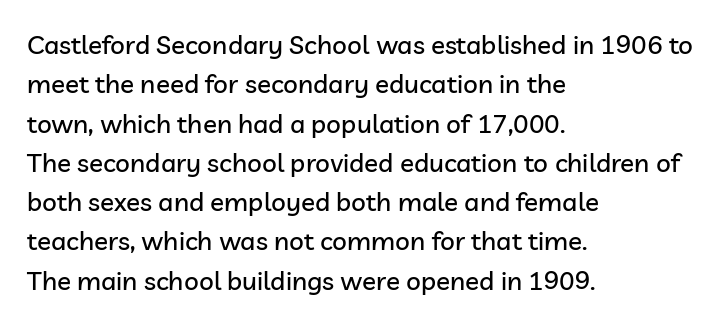
Q: Is the text italic (slanted)? A: No, it is upright.
Q: Is the text underlined? A: No.
Q: How is the paragraph aligned? A: Left-aligned.
Q: Is the spacing between letters normal or unusually wide? A: Normal.
Q: Is the spacing between lines tight, normal or loose? A: Normal.
